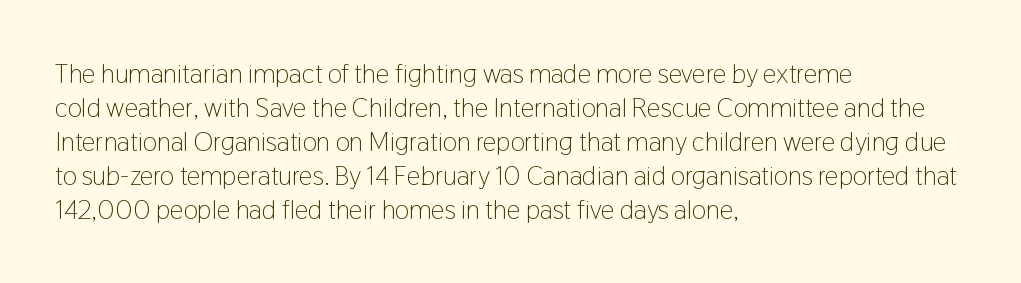
The image shows 27 px text type, upright; set left-aligned, normal line spacing (1.26x), normal letter spacing, not underlined.
